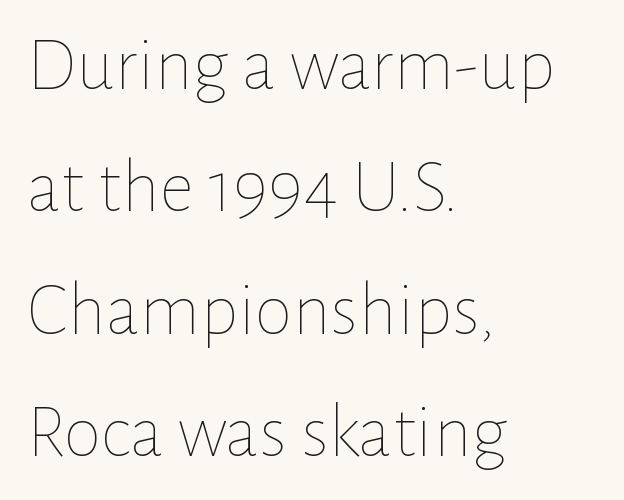
Proportional: the letters do not fall into vertical columns. The letters sit at their default tracking, neither squeezed nor spread. Ordinary non-slanted type is in use. Notice how the passage keeps a crisp vertical edge on the left only. The specimen omits any rule beneath the text block's lines. The line-height multiplier appears to be the usual default.
